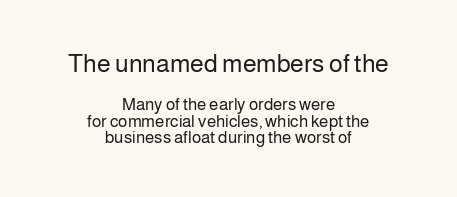
The image shows 25 px text type, upright; set centered, tight line spacing (0.99x), normal letter spacing, not underlined; the first (top) block is 1.47x larger.
